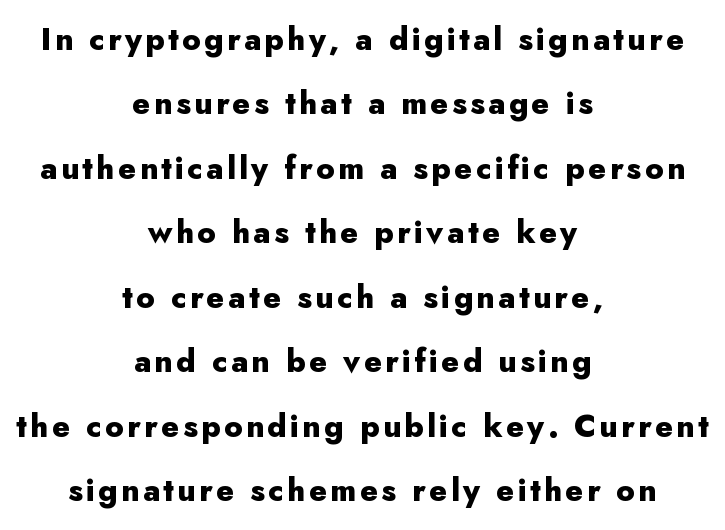
The image shows 31 px heavy sans-serif type, upright; set centered, loose line spacing (2.08x), not underlined; low stroke contrast and a small x-height.
